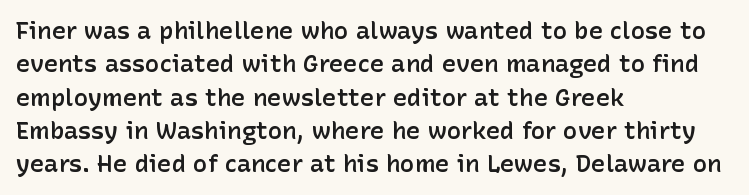
{"italic": "no", "bold": "semi", "underline": "no", "align": "left", "line_spacing": "normal", "line_spacing_ratio": 1.39, "letter_spacing": "normal", "letter_spacing_em": 0.0, "glyph_px": 24}
